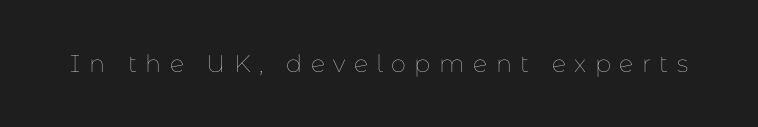
The lettering holds an erect, upright posture throughout. The tracking jumps out immediately: characters are airy and widely separated. Counters stay open thanks to moderate or lighter strokes. Decoration check: the copy has no underline.
